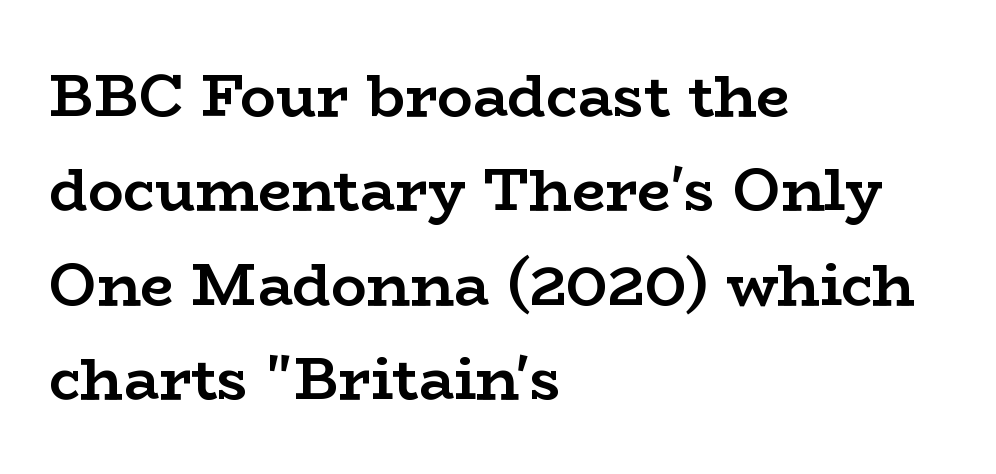
The image shows 59 px semibold, wide serif type, upright; set left-aligned, normal line spacing (1.6x), normal letter spacing, not underlined; low stroke contrast and a medium x-height.
